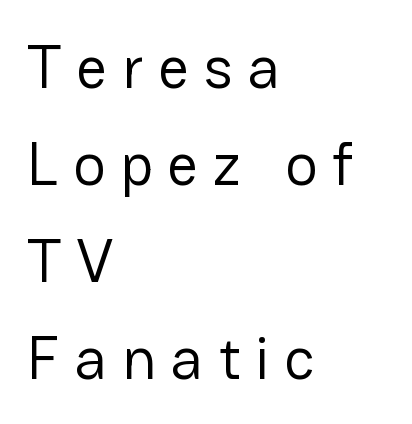
The image shows 61 px regular-weight sans-serif type, upright; set left-aligned, normal line spacing (1.59x), unusually wide letter spacing (+0.24 em), not underlined; low stroke contrast and a medium x-height.
